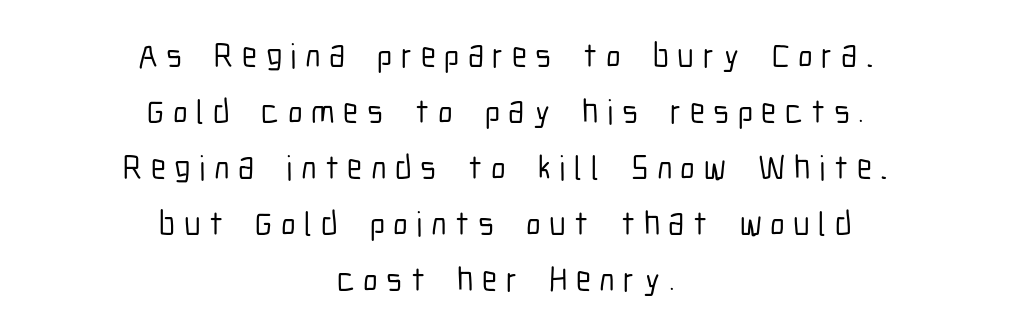
{"serif": "no", "italic": "no", "width": "condensed", "stroke_contrast": "low", "x_height": "medium", "monospaced": "no", "underline": "no", "align": "center", "line_spacing": "normal", "line_spacing_ratio": 1.65, "letter_spacing": "wide", "letter_spacing_em": 0.25, "glyph_px": 34}
